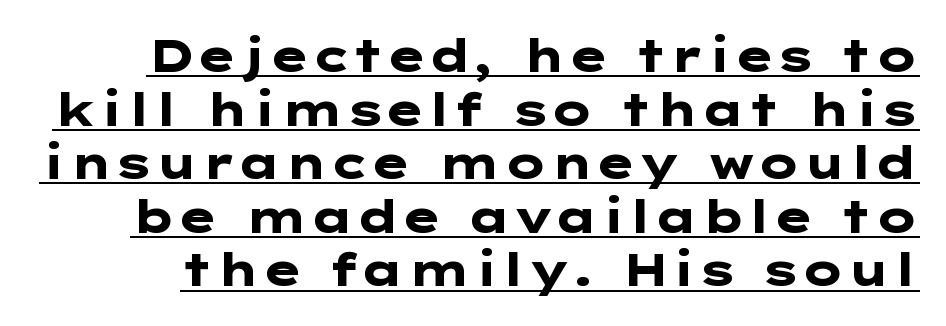
Q: Is the text bold? A: Yes.
Q: Is the text italic (slanted)? A: No, it is upright.
Q: Is the typeface a serif or a sans-serif typeface? A: Sans-serif.
Q: Is the text underlined? A: Yes.
Q: Is the spacing between letters normal or unusually wide? A: Normal.
Q: Width (condensed, normal, or wide)? A: Wide.
Q: Stroke contrast? A: Low.
Q: x-height? A: Medium.
